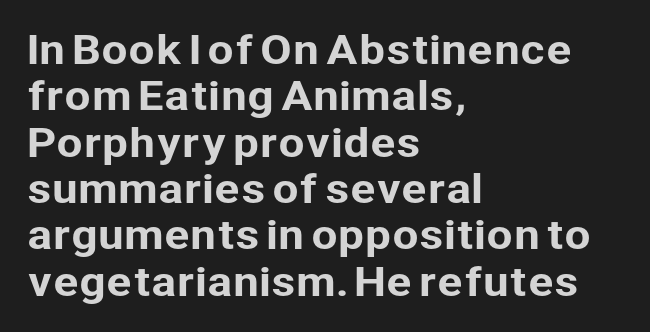
Q: Is the text italic (slanted)? A: No, it is upright.
Q: Is the typeface a serif or a sans-serif typeface? A: Sans-serif.
Q: Is the text underlined? A: No.
Q: How is the paragraph aligned? A: Left-aligned.
Q: Is the spacing between letters normal or unusually wide? A: Normal.
Q: Width (condensed, normal, or wide)? A: Normal.
Q: Stroke contrast? A: Low.
Q: x-height? A: Medium.
Q: Monospaced? A: No.
